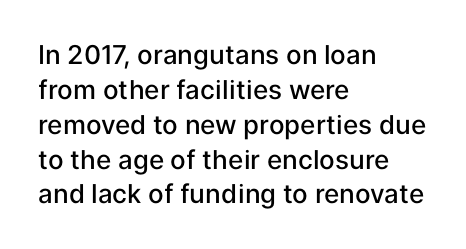
Q: Is the text bold? A: Semi-bold.
Q: Is the text italic (slanted)? A: No, it is upright.
Q: Is the text underlined? A: No.
Q: How is the paragraph aligned? A: Left-aligned.
Q: Is the spacing between letters normal or unusually wide? A: Normal.
Q: Is the spacing between lines tight, normal or loose? A: Normal.
